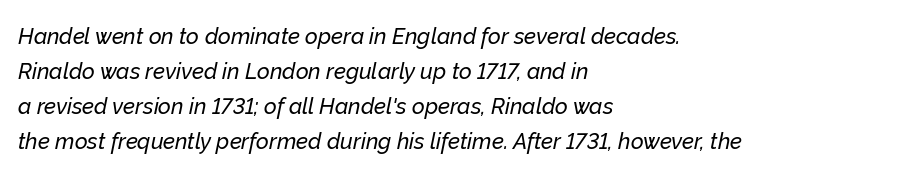
Is there much room between lines? A standard amount, neither cramped nor airy. This sample uses an oblique cut, with every glyph tilted off the vertical. A clean baseline with only descenders dipping below it. These lines keep a tight, regular rhythm from letter to letter.
